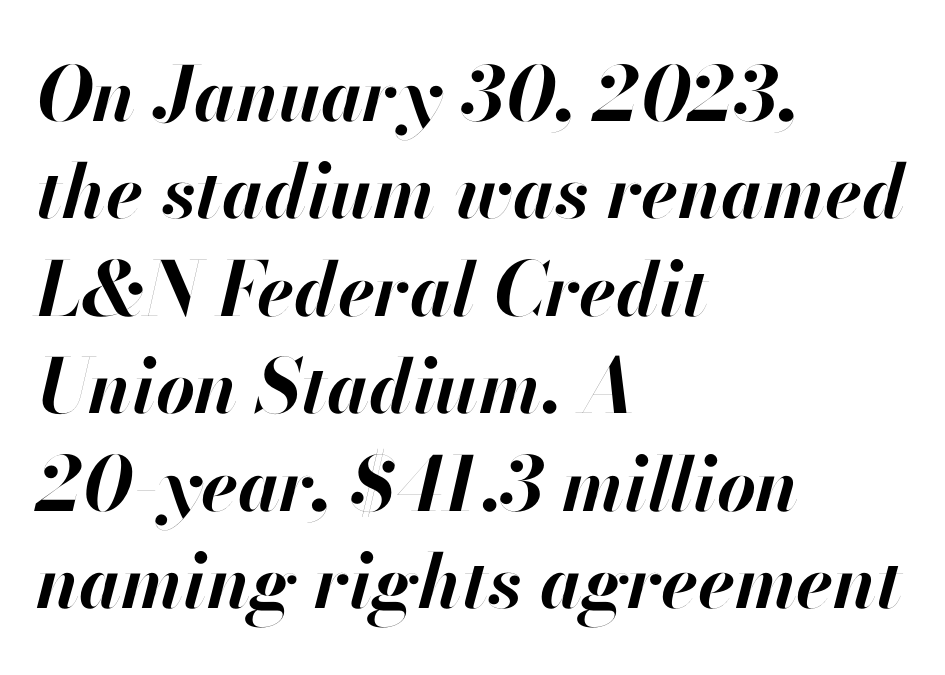
Q: Is the text bold? A: Yes.
Q: Is the text italic (slanted)? A: Yes, it leans right by about 13 degrees.
Q: Is the text underlined? A: No.
Q: How is the paragraph aligned? A: Left-aligned.
Q: Is the spacing between letters normal or unusually wide? A: Normal.
Q: Is the spacing between lines tight, normal or loose? A: Normal.
Q: Width (condensed, normal, or wide)? A: Normal.
Q: Stroke contrast? A: High.
Q: x-height? A: Small.
Q: Monospaced? A: No.
